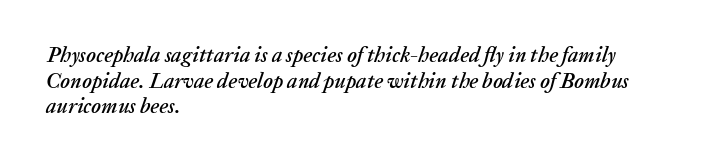
The setting favours the left margin, as ordinary paragraphs usually do. Each word holds together tightly as a unit, with standard inter-letter gaps. Looking at the ascenders, they clearly lean. Lines of text with bare space underneath.
